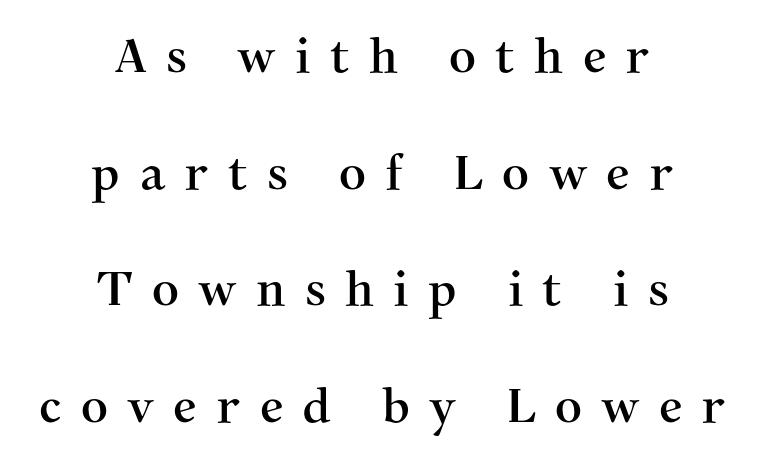
{"serif": "yes", "italic": "no", "width": "normal", "stroke_contrast": "medium", "x_height": "medium", "monospaced": "no", "underline": "no", "align": "center", "line_spacing": "loose", "line_spacing_ratio": 2.48, "letter_spacing": "wide", "letter_spacing_em": 0.41, "glyph_px": 47}
